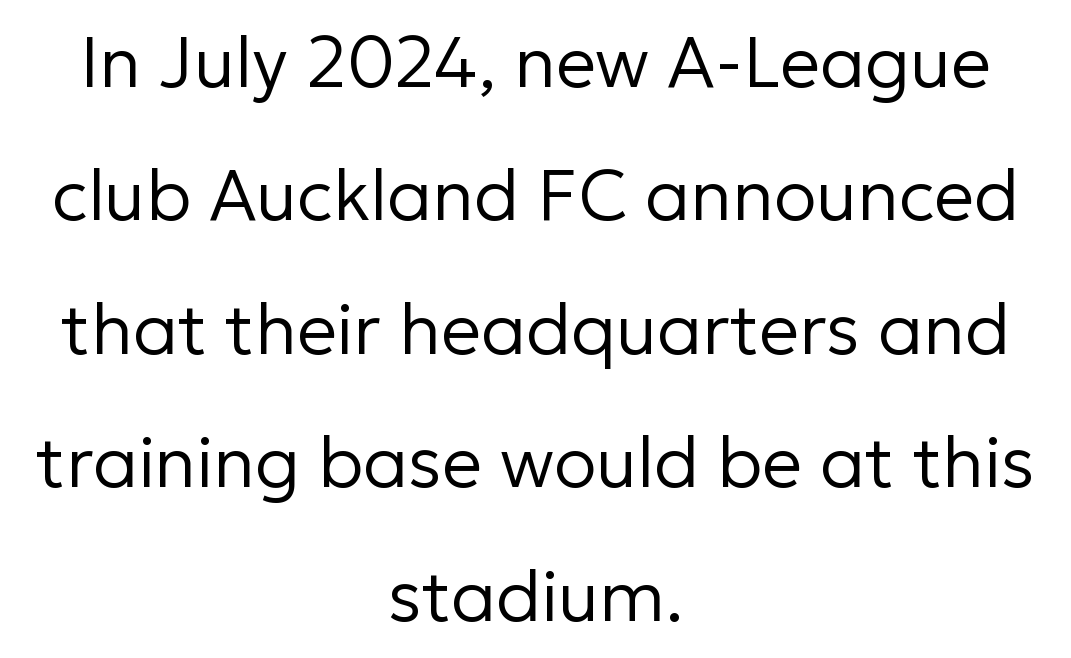
Q: Is the text bold? A: No.
Q: Is the text italic (slanted)? A: No, it is upright.
Q: Is the typeface a serif or a sans-serif typeface? A: Sans-serif.
Q: Is the text underlined? A: No.
Q: How is the paragraph aligned? A: Centered.
Q: Is the spacing between letters normal or unusually wide? A: Normal.
Q: Width (condensed, normal, or wide)? A: Normal.
Q: Stroke contrast? A: Low.
Q: x-height? A: Medium.
Q: Monospaced? A: No.
